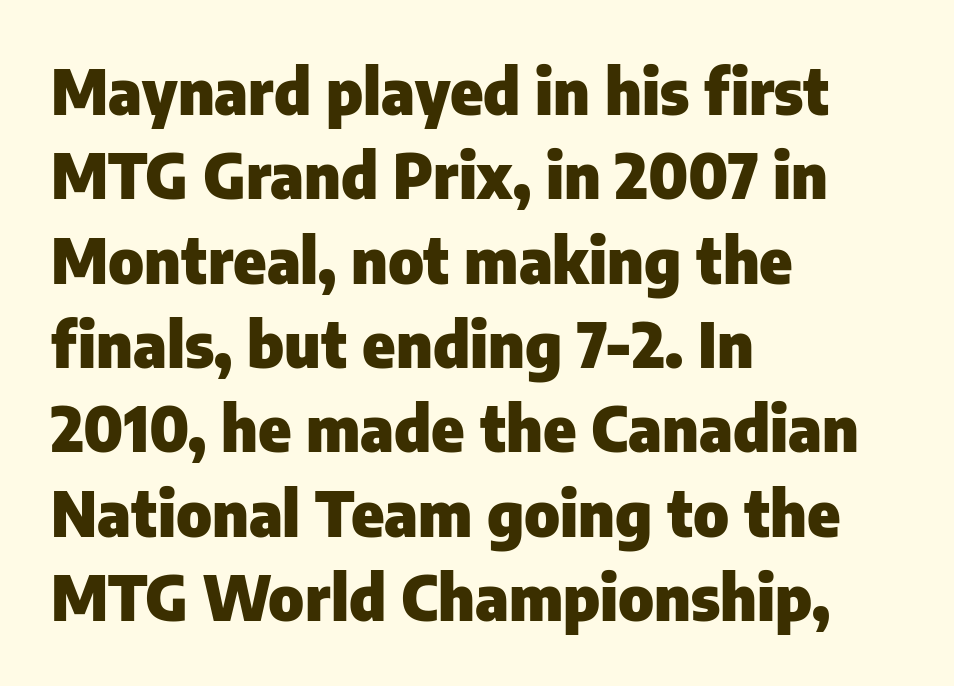
{"serif": "no", "italic": "no", "bold": "yes", "weight": "heavy", "width": "normal", "stroke_contrast": "low", "x_height": "medium", "monospaced": "no", "underline": "no", "align": "left", "line_spacing": "normal", "line_spacing_ratio": 1.36, "letter_spacing": "normal", "letter_spacing_em": 0.0, "glyph_px": 62}
